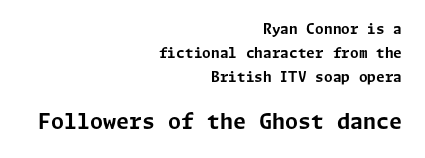
The specimen omits any rule beneath the text block's lines. Plenty of ink on the page — the face is bold. A student would notice the bottom passage is typeset larger than what precedes it. Unlike italic type, these characters show no tilt at all. Each line ends at the same right margin while the left side varies. These lines keep a tight, regular rhythm from letter to letter.
